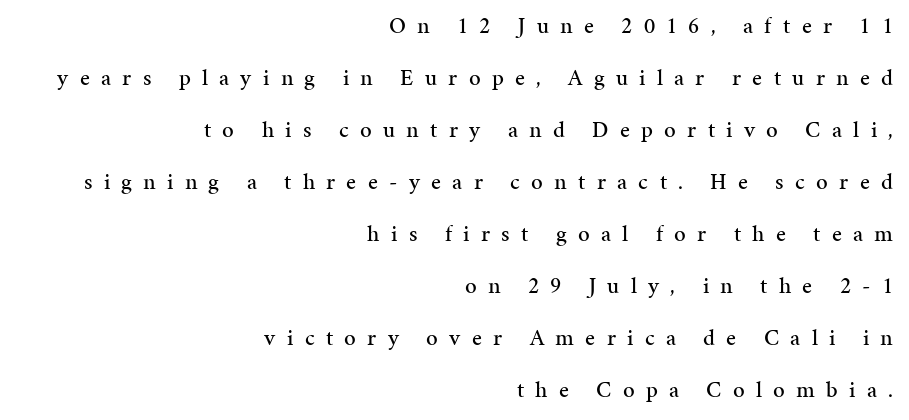
The image shows 23 px text type, upright; set right-aligned, loose line spacing (2.26x), unusually wide letter spacing (+0.49 em), not underlined.
